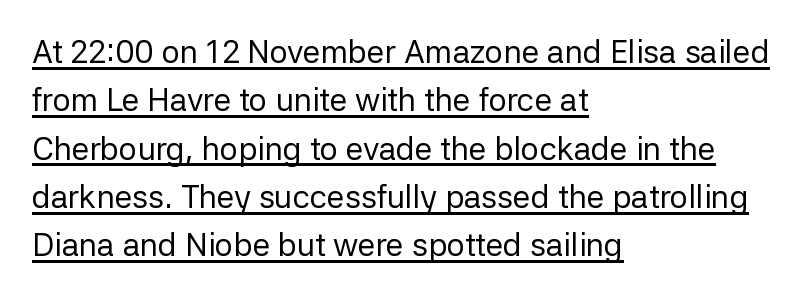
The image shows 32 px regular-weight sans-serif type, upright; set left-aligned, normal line spacing (1.51x), normal letter spacing, underlined; low stroke contrast and a medium x-height.
